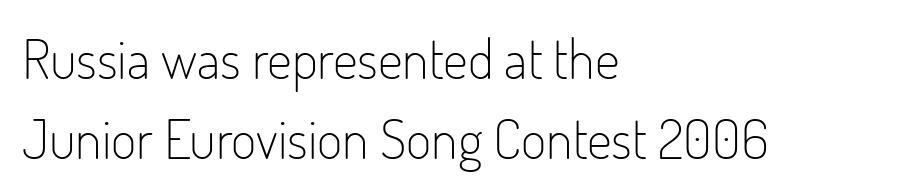
The image shows 55 px light, condensed sans-serif type, upright; set left-aligned, normal line spacing (1.46x), normal letter spacing, not underlined; low stroke contrast and a small x-height.
